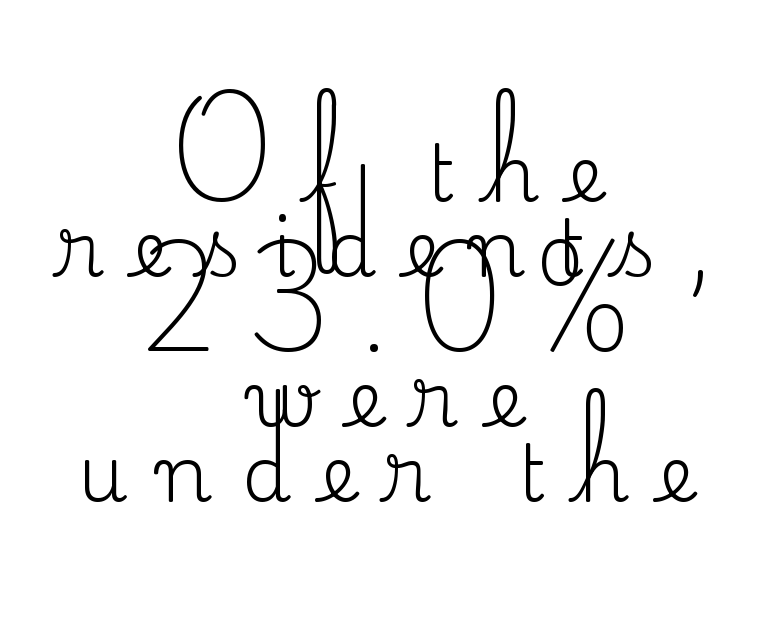
The gaps between neighbouring characters are conspicuously large. In terms of leading, this rendering errs on the cramped side. Does the lettering tilt? It doesn't — this is upright. The face used here is proportionally spaced, like ordinary book or web type.
